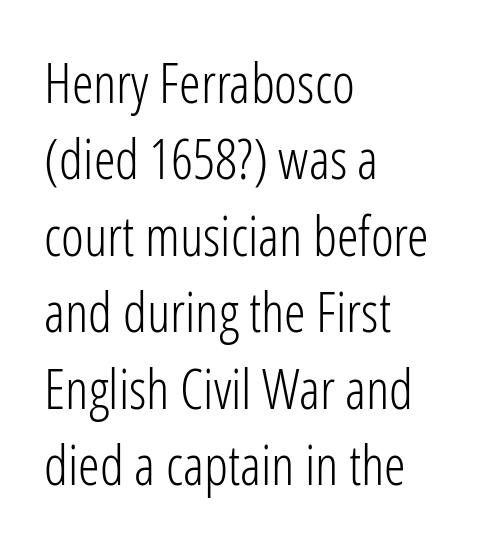
{"serif": "no", "italic": "no", "bold": "no", "weight": "light", "width": "condensed", "stroke_contrast": "low", "x_height": "medium", "monospaced": "no", "underline": "no", "align": "left", "line_spacing": "normal", "line_spacing_ratio": 1.39, "letter_spacing": "normal", "letter_spacing_em": 0.0, "glyph_px": 55}
